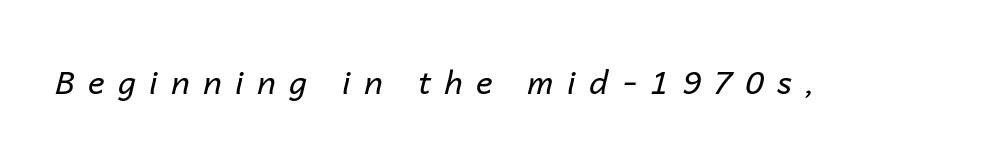
These lines are rendered in a variable-pitch font. These glyphs show unthickened strokes, regular width or finer. Underline: absent. Does extra space separate the letters? Yes, quite a lot of it. An italicized treatment has been applied to the whole sample.
